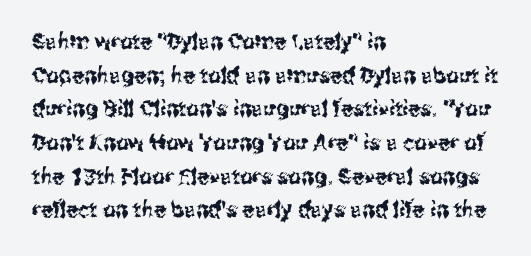
One glance says typical: line gaps are just what's usual. The letters stand upright; this is a roman face. The gap between lines stays unmarked. These lines keep a tight, regular rhythm from letter to letter. Casual observation: everything's shoved over to the left.
